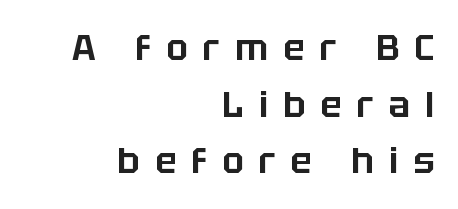
{"serif": "no", "italic": "no", "width": "normal", "stroke_contrast": "low", "x_height": "large", "monospaced": "no", "underline": "no", "align": "right", "line_spacing": "normal", "line_spacing_ratio": 1.57, "letter_spacing": "wide", "letter_spacing_em": 0.42, "glyph_px": 36}
